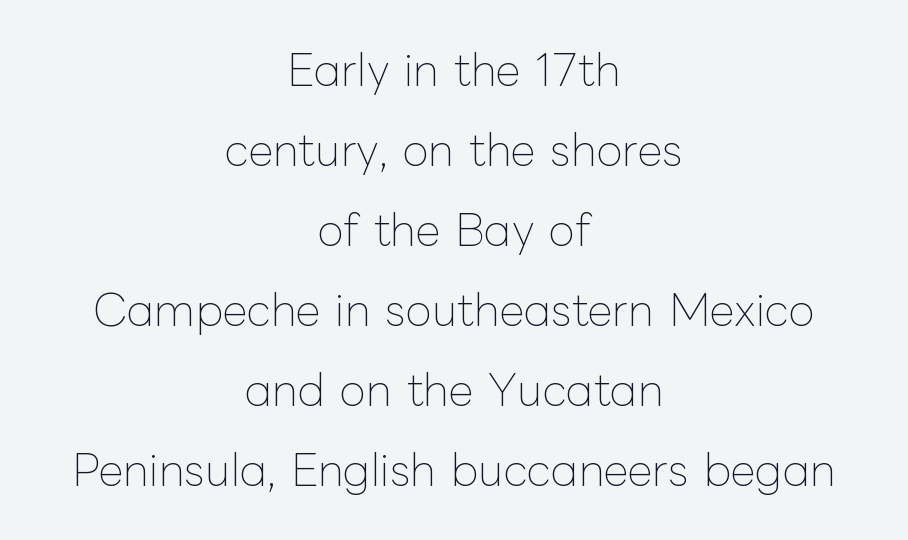
Clear beneath every line of the passage. The typeface has the unassuming heft of standard copy or less. Alignment: centered. Students, note that the glyphs here touch the page at normal intervals. You could not count columns in this text — the font is proportionally spaced. You can tell it's not italic because the verticals are truly vertical.
